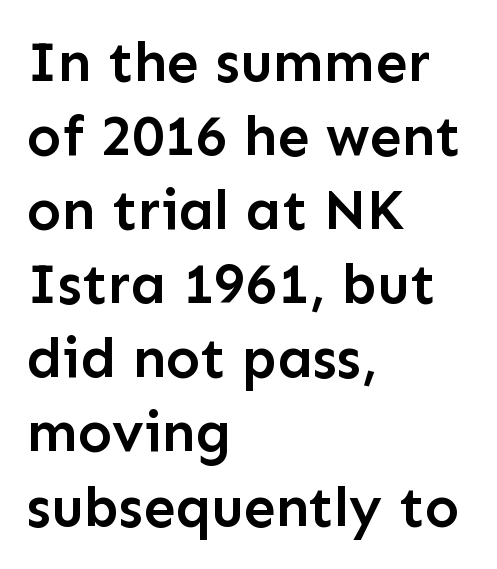
The image shows 57 px semibold sans-serif type, upright; set left-aligned, normal line spacing (1.3x), normal letter spacing, not underlined; low stroke contrast and a medium x-height.
